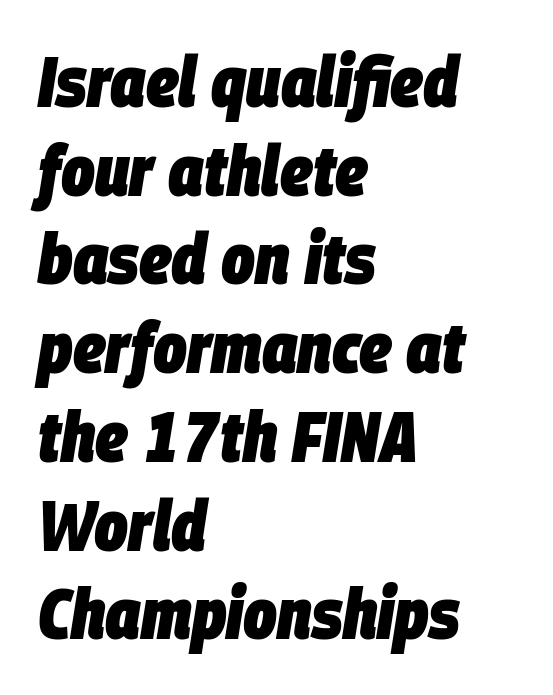
{"italic": "yes", "lean": "right", "slant_degrees": 9, "bold": "yes", "weight": "heavy", "width": "condensed", "stroke_contrast": "low", "x_height": "large", "monospaced": "no", "underline": "no", "align": "left", "line_spacing": "normal", "line_spacing_ratio": 1.25, "letter_spacing": "normal", "letter_spacing_em": 0.0, "glyph_px": 71}
